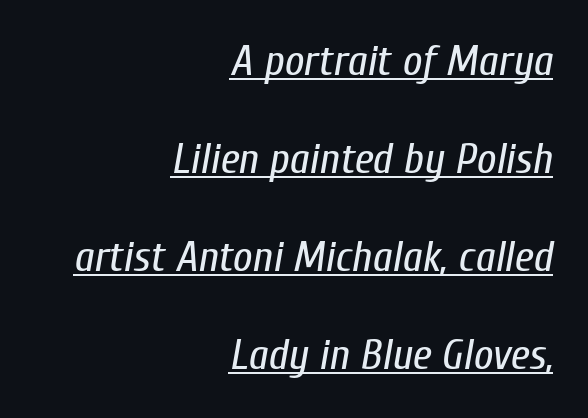
Q: Is the text bold? A: No.
Q: Is the text italic (slanted)? A: Yes, it leans right by about 10 degrees.
Q: Is the text underlined? A: Yes.
Q: How is the paragraph aligned? A: Right-aligned.
Q: Is the spacing between letters normal or unusually wide? A: Normal.
Q: Is the spacing between lines tight, normal or loose? A: Loose.
Q: Width (condensed, normal, or wide)? A: Condensed.
Q: Stroke contrast? A: Low.
Q: x-height? A: Medium.
Q: Monospaced? A: No.
